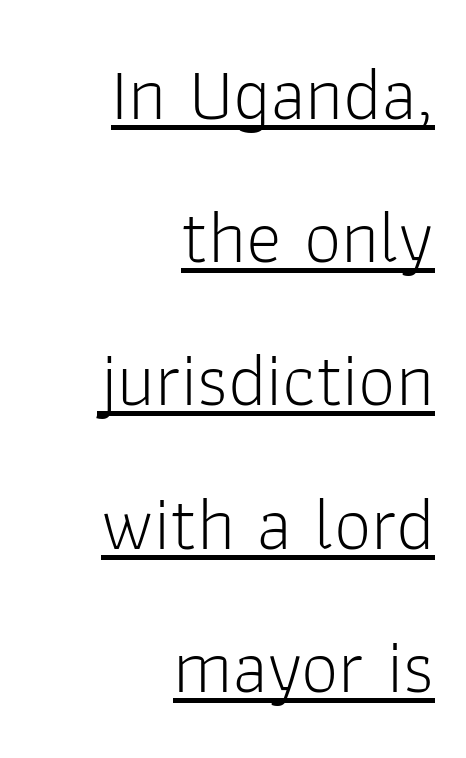
Q: Is the text bold? A: No.
Q: Is the text italic (slanted)? A: No, it is upright.
Q: Is the typeface a serif or a sans-serif typeface? A: Sans-serif.
Q: Is the text underlined? A: Yes.
Q: How is the paragraph aligned? A: Right-aligned.
Q: Is the spacing between letters normal or unusually wide? A: Normal.
Q: Is the spacing between lines tight, normal or loose? A: Loose.
Q: Width (condensed, normal, or wide)? A: Normal.
Q: Stroke contrast? A: Low.
Q: x-height? A: Medium.
Q: Monospaced? A: No.
